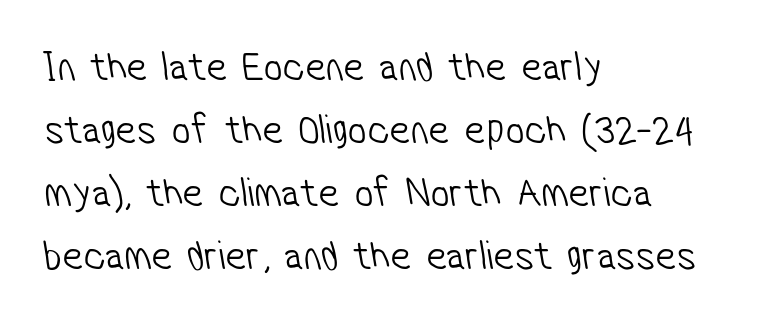
{"serif": "no", "bold": "no", "weight": "light", "width": "condensed", "stroke_contrast": "low", "x_height": "medium", "monospaced": "no", "underline": "no", "align": "left", "line_spacing": "normal", "line_spacing_ratio": 1.5, "letter_spacing": "normal", "letter_spacing_em": 0.0, "glyph_px": 42}
